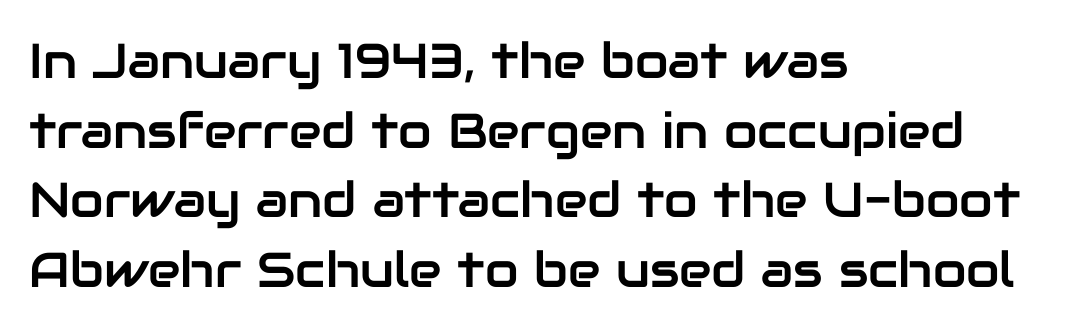
{"serif": "no", "italic": "no", "width": "normal", "stroke_contrast": "low", "x_height": "medium", "monospaced": "no", "underline": "no", "align": "left", "line_spacing": "normal", "line_spacing_ratio": 1.42, "letter_spacing": "normal", "letter_spacing_em": 0.0, "glyph_px": 49}
